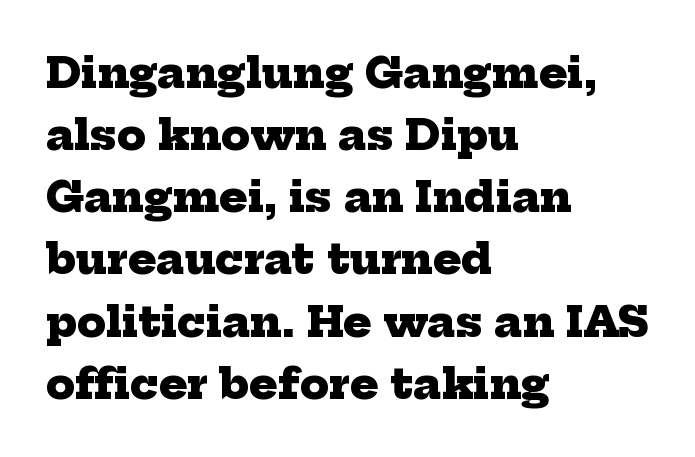
Q: Is the text bold? A: Yes.
Q: Is the typeface a serif or a sans-serif typeface? A: Serif.
Q: Is the text underlined? A: No.
Q: How is the paragraph aligned? A: Left-aligned.
Q: Is the spacing between letters normal or unusually wide? A: Normal.
Q: Is the spacing between lines tight, normal or loose? A: Normal.
Q: Width (condensed, normal, or wide)? A: Normal.
Q: Stroke contrast? A: Low.
Q: x-height? A: Medium.
Q: Monospaced? A: No.
